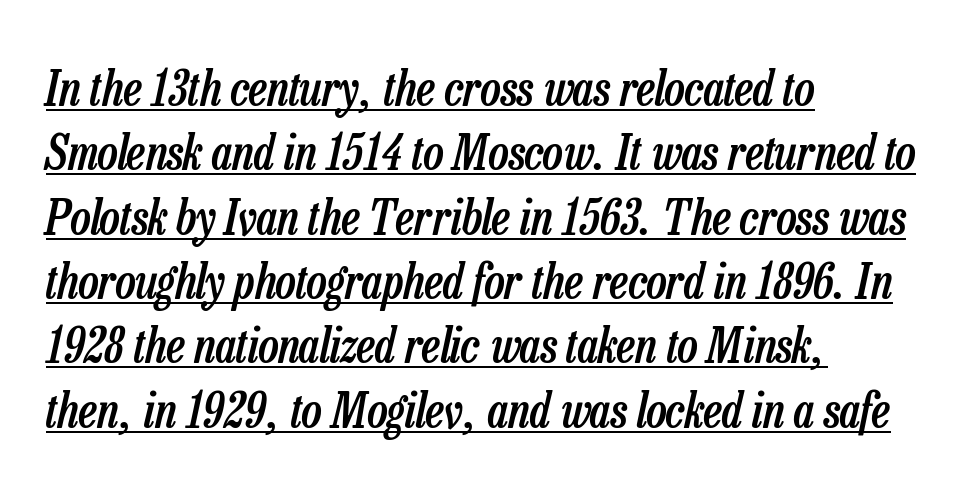
Q: Is the text bold? A: Semi-bold.
Q: Is the text italic (slanted)? A: Yes, it leans right by about 13 degrees.
Q: Is the text underlined? A: Yes.
Q: How is the paragraph aligned? A: Left-aligned.
Q: Is the spacing between letters normal or unusually wide? A: Normal.
Q: Is the spacing between lines tight, normal or loose? A: Normal.
Q: Width (condensed, normal, or wide)? A: Condensed.
Q: Stroke contrast? A: Low.
Q: x-height? A: Medium.
Q: Monospaced? A: No.
